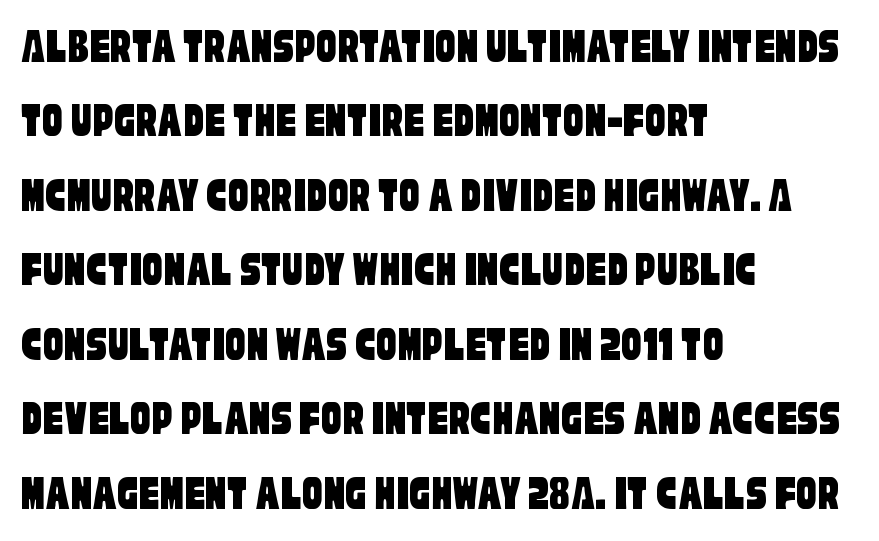
{"serif": "no", "width": "condensed", "stroke_contrast": "low", "x_height": "large", "monospaced": "no", "underline": "no", "align": "left", "line_spacing": "normal", "line_spacing_ratio": 1.46, "letter_spacing": "normal", "letter_spacing_em": 0.0, "glyph_px": 51}
